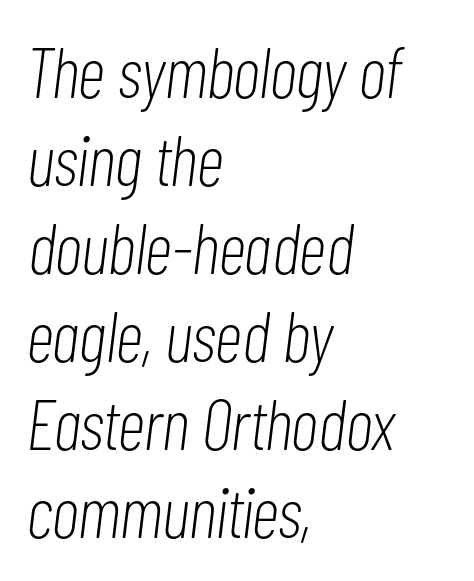
Q: Is the text bold? A: No.
Q: Is the text italic (slanted)? A: Yes, it leans right by about 7 degrees.
Q: Is the text underlined? A: No.
Q: How is the paragraph aligned? A: Left-aligned.
Q: Is the spacing between letters normal or unusually wide? A: Normal.
Q: Width (condensed, normal, or wide)? A: Condensed.
Q: Stroke contrast? A: Low.
Q: x-height? A: Medium.
Q: Monospaced? A: No.
